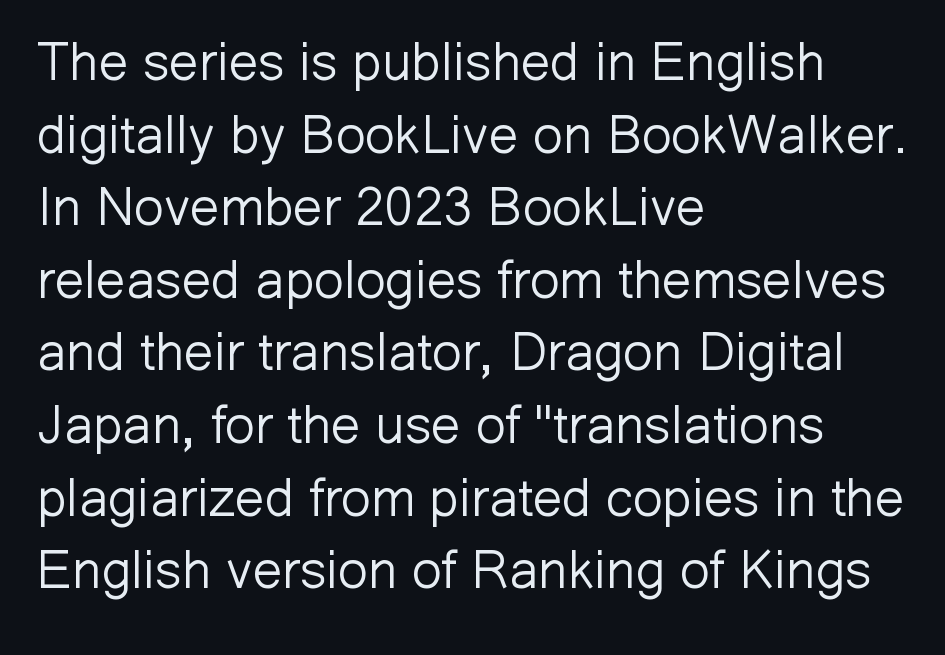
The image shows 53 px light sans-serif type, upright; set left-aligned, normal line spacing (1.37x), normal letter spacing, not underlined; low stroke contrast and a medium x-height.
